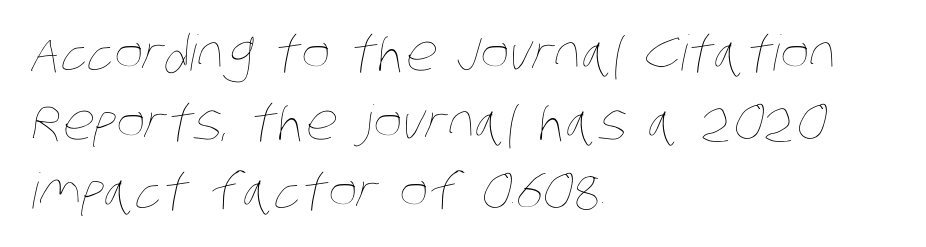
{"bold": "no", "weight": "thin", "width": "condensed", "stroke_contrast": "low", "x_height": "large", "monospaced": "no", "underline": "no", "align": "left", "line_spacing": "normal", "line_spacing_ratio": 1.41, "letter_spacing": "normal", "letter_spacing_em": 0.0, "glyph_px": 49}
